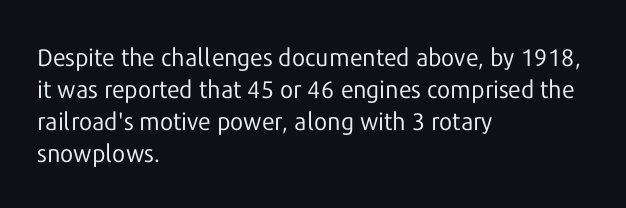
The image shows 24 px text type, upright; set left-aligned, normal line spacing (1.34x), normal letter spacing, not underlined.
